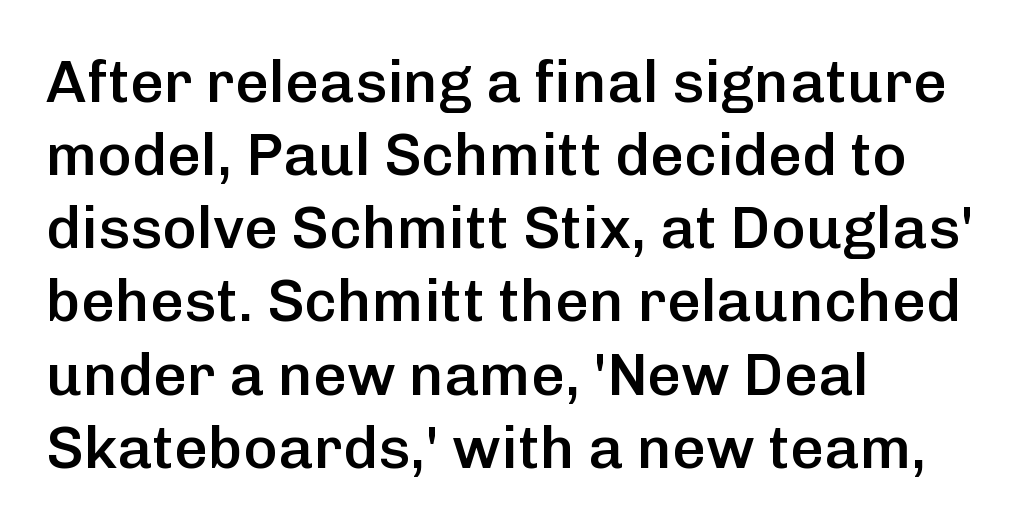
{"serif": "no", "italic": "no", "bold": "semi", "weight": "semibold", "width": "normal", "stroke_contrast": "low", "x_height": "medium", "monospaced": "no", "underline": "no", "align": "left", "line_spacing_ratio": 1.24, "letter_spacing": "normal", "letter_spacing_em": 0.0, "glyph_px": 59}
